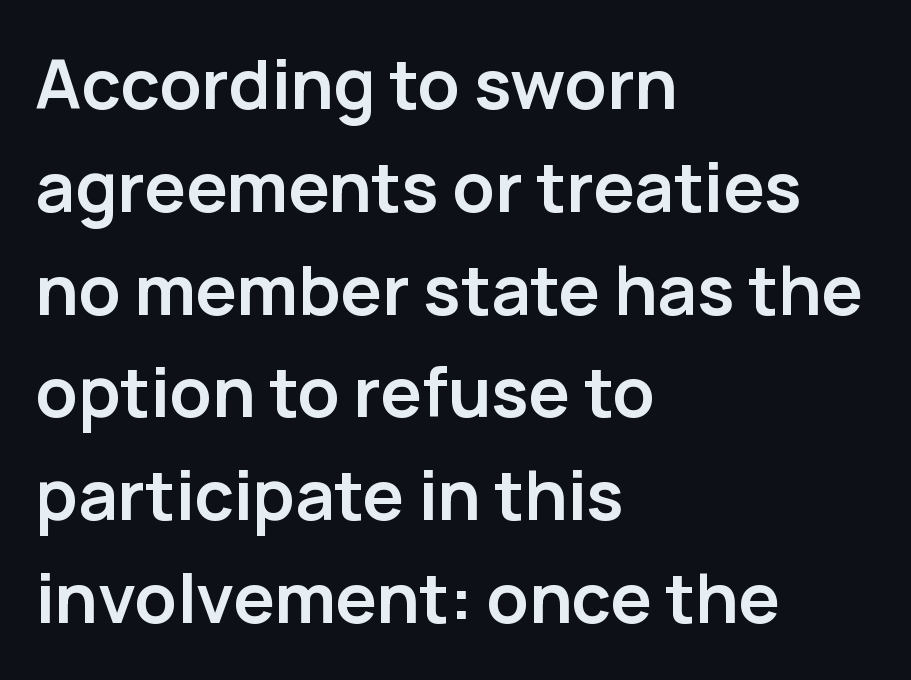
{"serif": "no", "italic": "no", "bold": "yes", "weight": "semibold", "width": "normal", "stroke_contrast": "low", "x_height": "medium", "monospaced": "no", "underline": "no", "align": "left", "line_spacing": "normal", "line_spacing_ratio": 1.49, "letter_spacing": "normal", "letter_spacing_em": 0.0, "glyph_px": 69}
